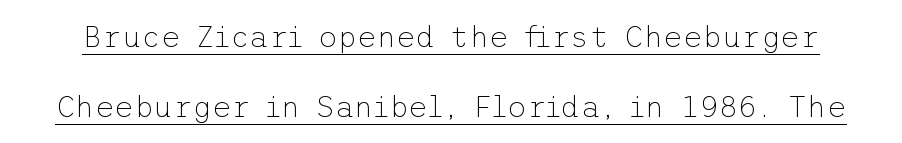
The designer went with a sans here, leaving each stem footless. Posture: straight, roman, zero tilt. The face used here is rendered with its standard letterfit. The passage shown is underscored from start to finish. Airy leading. This reads as an unemphasized weight, regular at the heaviest.
